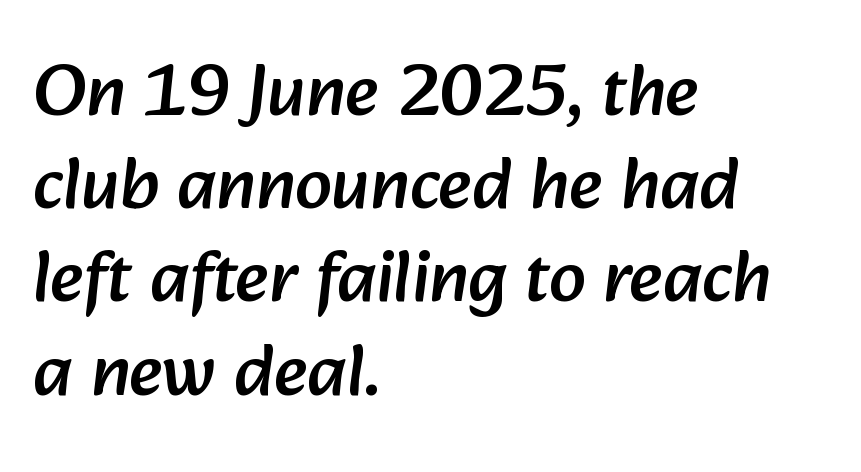
Do the characters align in a grid? No, the font is proportional. Nobody drew a line under any word here. The vertical gap from one line to the next is medium. The designer went with a sans here, leaving each stem footless. Glyph-to-glyph distance matches everyday printed text.
